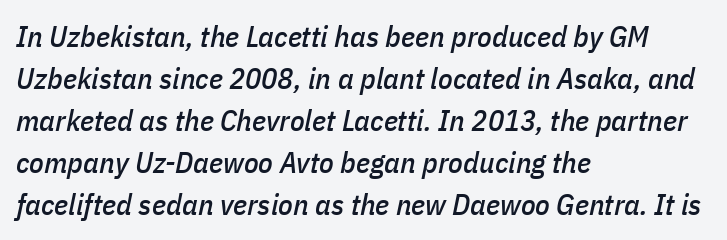
{"italic": "yes", "lean": "right", "slant_degrees": 11, "width": "condensed", "stroke_contrast": "low", "x_height": "medium", "monospaced": "no", "underline": "no", "align": "left", "line_spacing": "normal", "line_spacing_ratio": 1.4, "letter_spacing": "normal", "letter_spacing_em": 0.0, "glyph_px": 30}
